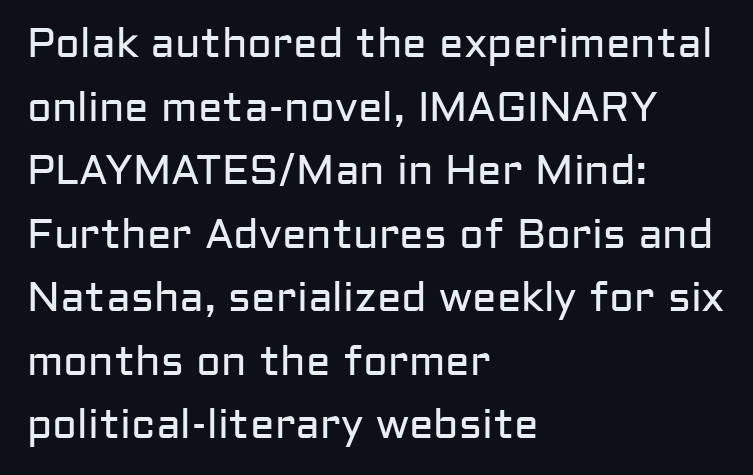
{"serif": "no", "italic": "no", "bold": "no", "weight": "regular", "width": "normal", "stroke_contrast": "low", "x_height": "medium", "monospaced": "no", "underline": "no", "align": "left", "line_spacing": "normal", "line_spacing_ratio": 1.55, "letter_spacing": "normal", "letter_spacing_em": 0.0, "glyph_px": 41}
